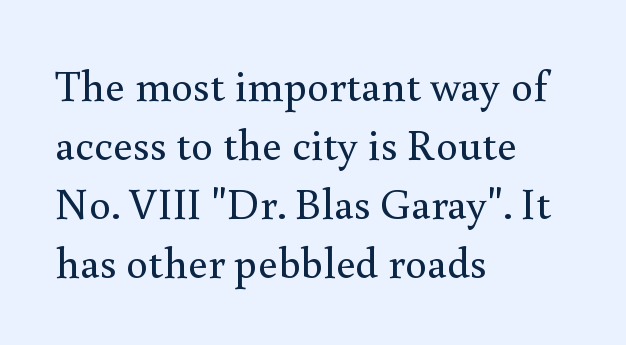
In CSS terms this would be text-align: left. Think standard paragraph weight, or any step lighter than that. Style check: upright. A typesetter would call this proportional, since set widths differ per character. This rendering employs a face with finishing strokes, i.e., a serif. Nobody touched the tracking dial on this one.
